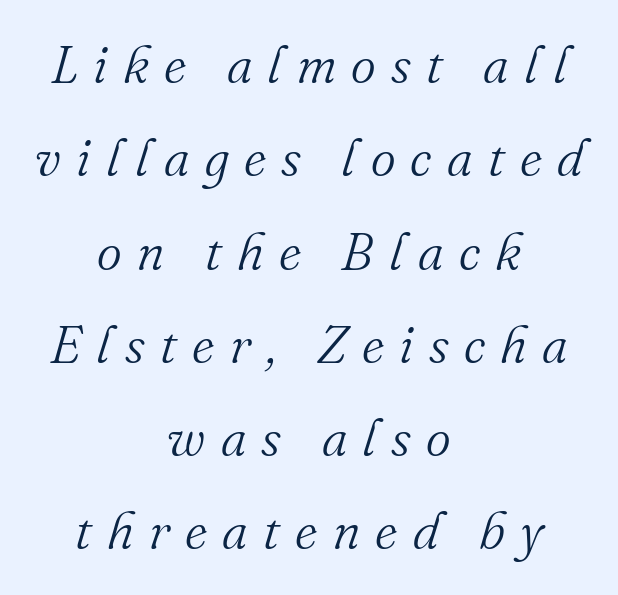
Little horizontal feet cap the strokes, marking this as serif type. The face used here has a pronounced slope to its letters. Is this a fixed-width face? No — the glyphs have proportional, varying widths. The face looks like a standard text weight, possibly lighter. The horizontal fit of the characters is loose and conspicuously gappy. In CSS terms this would be text-align: center.
